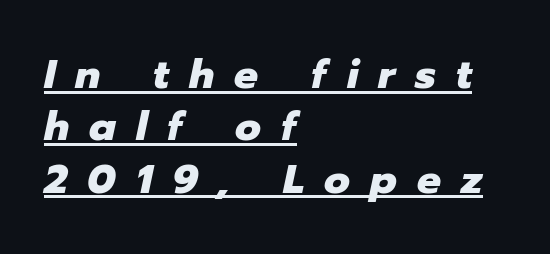
Q: Is the text bold? A: Yes.
Q: Is the text italic (slanted)? A: Yes, it leans right by about 12 degrees.
Q: Is the text underlined? A: Yes.
Q: How is the paragraph aligned? A: Left-aligned.
Q: Is the spacing between letters normal or unusually wide? A: Unusually wide.
Q: Is the spacing between lines tight, normal or loose? A: Normal.
Q: Width (condensed, normal, or wide)? A: Normal.
Q: Stroke contrast? A: Low.
Q: x-height? A: Medium.
Q: Monospaced? A: No.
